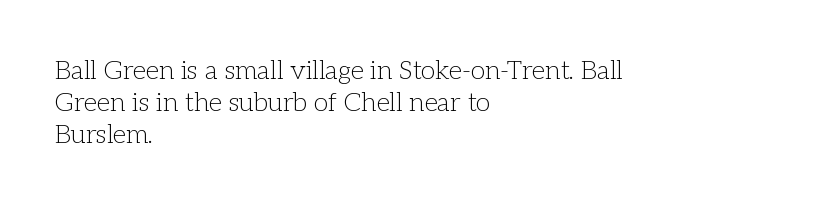
No letter is thick-stroked: the sample isn't bold. The lettering stays uniformly vertical, giving the passage a roman look. This sample uses plain, unmodified letter spacing. These lines stack with their left ends in a neat column. The gap between lines stays unmarked.
